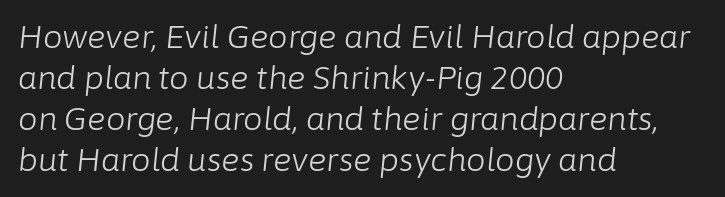
The image shows 31 px light type, italic (leaning right); set left-aligned, normal line spacing (1.32x), normal letter spacing, not underlined; low stroke contrast and a medium x-height.
